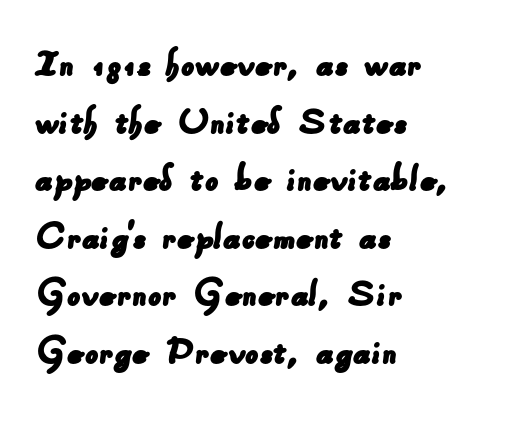
Caption: standard tracking, unaltered. Line spacing here is normal. This rendering features lettering with no underline. The typeface chosen for these lines omits serifs. The letters advance in unequal steps, a hallmark of proportional type. The compositor pushed each line to the left boundary.
